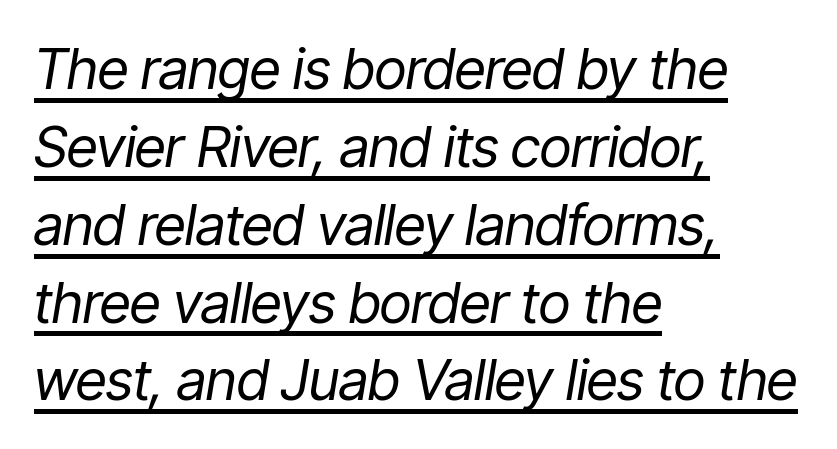
Q: Is the text bold? A: No.
Q: Is the text italic (slanted)? A: Yes, it leans right by about 9 degrees.
Q: Is the text underlined? A: Yes.
Q: How is the paragraph aligned? A: Left-aligned.
Q: Is the spacing between letters normal or unusually wide? A: Normal.
Q: Is the spacing between lines tight, normal or loose? A: Normal.
Q: Width (condensed, normal, or wide)? A: Condensed.
Q: Stroke contrast? A: Low.
Q: x-height? A: Medium.
Q: Monospaced? A: No.
